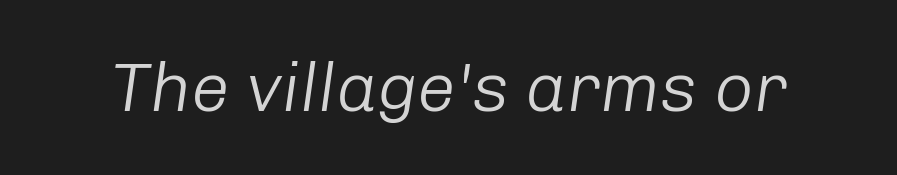
{"italic": "yes", "lean": "right", "slant_degrees": 8, "bold": "no", "weight": "light", "width": "normal", "stroke_contrast": "low", "x_height": "medium", "monospaced": "no", "underline": "no", "letter_spacing": "normal", "letter_spacing_em": 0.0, "glyph_px": 69}
